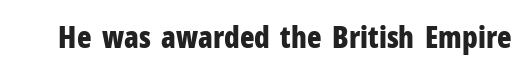
{"serif": "no", "italic": "no", "bold": "yes", "weight": "bold", "width": "condensed", "stroke_contrast": "low", "x_height": "medium", "monospaced": "no", "underline": "no", "letter_spacing": "normal", "letter_spacing_em": 0.0, "glyph_px": 30}
